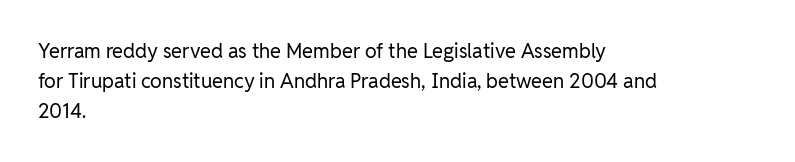
The image shows 20 px text type, upright; set left-aligned, normal line spacing (1.51x), normal letter spacing, not underlined.
